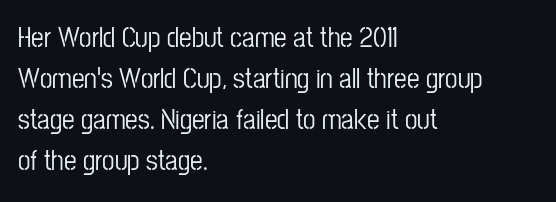
Q: Is the text italic (slanted)? A: No, it is upright.
Q: Is the typeface a serif or a sans-serif typeface? A: Sans-serif.
Q: Is the text underlined? A: No.
Q: How is the paragraph aligned? A: Left-aligned.
Q: Is the spacing between letters normal or unusually wide? A: Normal.
Q: Is the spacing between lines tight, normal or loose? A: Normal.
Q: Width (condensed, normal, or wide)? A: Condensed.
Q: Stroke contrast? A: Low.
Q: x-height? A: Medium.
Q: Monospaced? A: No.
